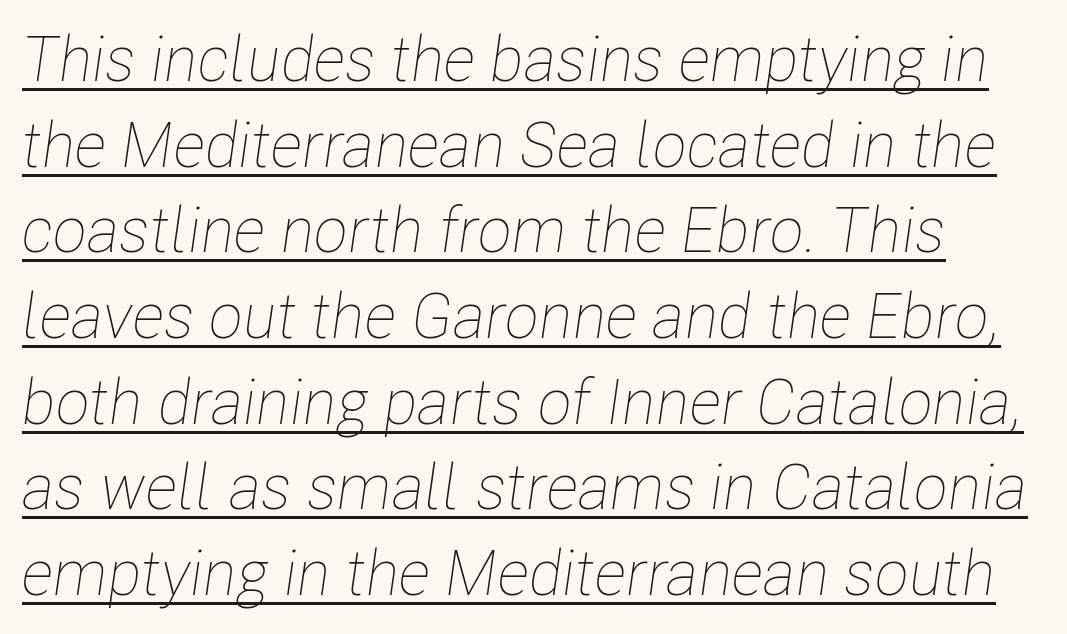
The cut favours lightness, reaching ordinary text weight at its darkest. The letterforms sit shoulder to shoulder at normal distance. Looks like someone drew a line under every word here. This sample keeps an unexceptional amount of space between lines. Varying glyph widths throughout — classic text-font behaviour. Every character sits at an angle, as italics do.
